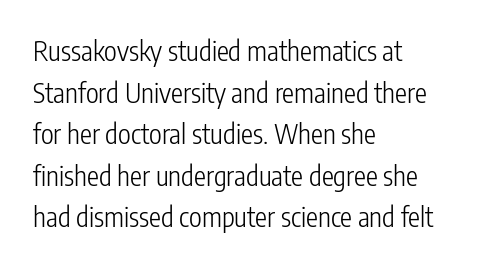
The image shows 27 px text type, upright; set left-aligned, normal line spacing (1.54x), normal letter spacing, not underlined.
